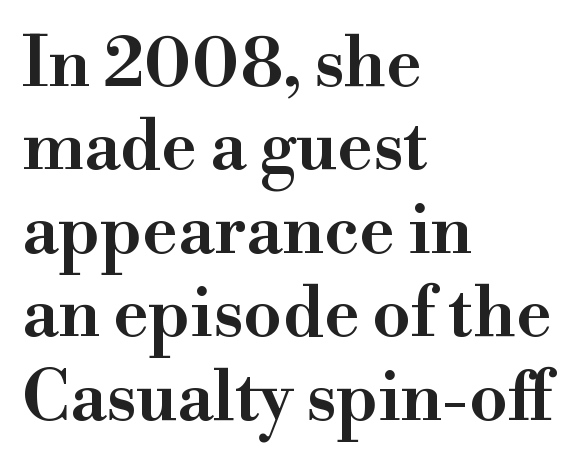
Semibold letterforms, between regular and bold. The typesetter chose a ragged-right arrangement here. Posture: upright roman. Descenders are the only things crossing below the line. Each word holds together tightly as a unit, with standard inter-letter gaps.
